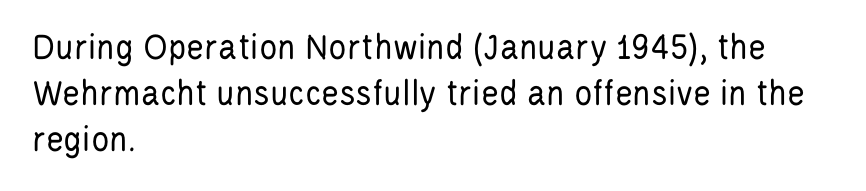
Q: Is the text bold? A: No.
Q: Is the text italic (slanted)? A: No, it is upright.
Q: Is the typeface a serif or a sans-serif typeface? A: Sans-serif.
Q: Is the text underlined? A: No.
Q: How is the paragraph aligned? A: Left-aligned.
Q: Is the spacing between letters normal or unusually wide? A: Normal.
Q: Width (condensed, normal, or wide)? A: Condensed.
Q: Stroke contrast? A: Low.
Q: x-height? A: Large.
Q: Monospaced? A: No.
